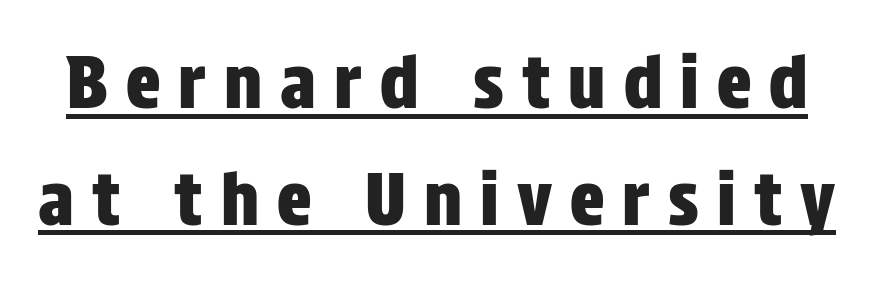
Q: Is the text italic (slanted)? A: No, it is upright.
Q: Is the typeface a serif or a sans-serif typeface? A: Sans-serif.
Q: Is the text underlined? A: Yes.
Q: Is the spacing between letters normal or unusually wide? A: Unusually wide.
Q: Is the spacing between lines tight, normal or loose? A: Normal.
Q: Width (condensed, normal, or wide)? A: Condensed.
Q: Stroke contrast? A: Low.
Q: x-height? A: Large.
Q: Monospaced? A: No.
